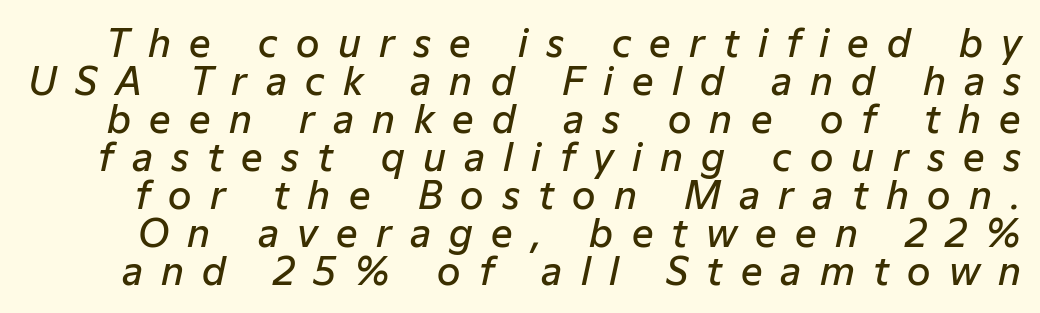
{"italic": "yes", "lean": "right", "slant_degrees": 12, "bold": "semi", "weight": "semibold", "width": "normal", "stroke_contrast": "low", "x_height": "medium", "monospaced": "no", "underline": "no", "line_spacing": "tight", "line_spacing_ratio": 1.0, "letter_spacing": "wide", "letter_spacing_em": 0.48, "glyph_px": 38}
